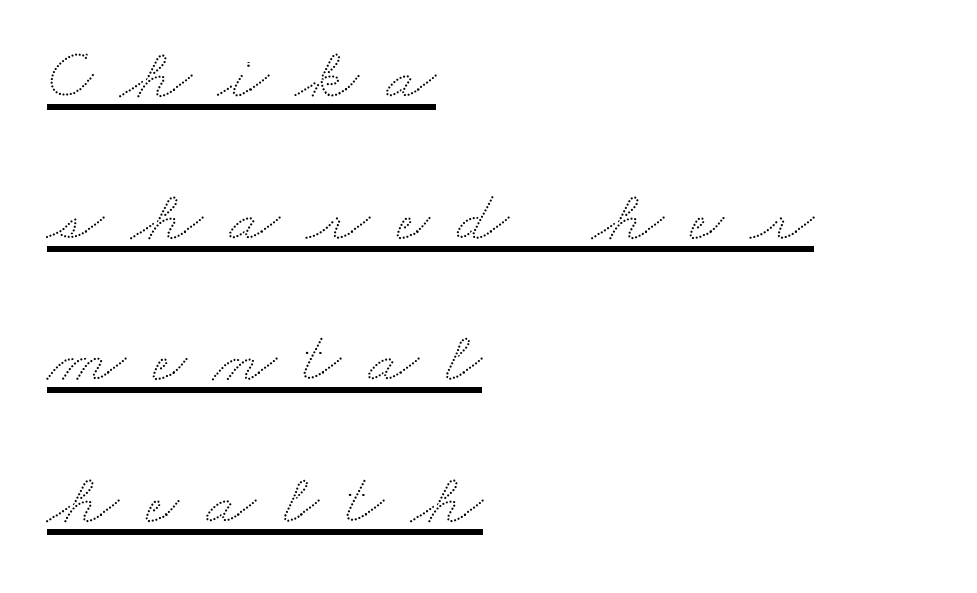
The image shows 73 px wide type; set left-aligned, loose line spacing (1.94x), unusually wide letter spacing (+0.37 em), underlined; low stroke contrast and a small x-height.
